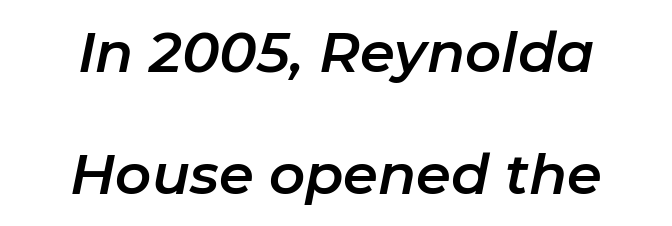
The image shows 56 px text type, italic (leaning right); set centered, loose line spacing (2.17x), normal letter spacing, not underlined; low stroke contrast and a medium x-height.
